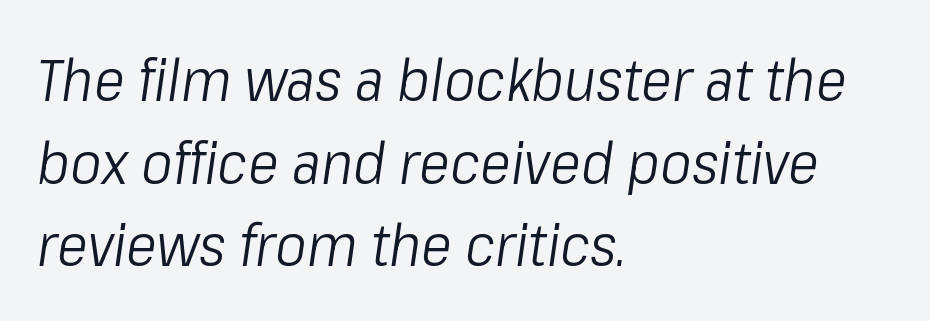
{"italic": "yes", "lean": "right", "slant_degrees": 8, "bold": "no", "weight": "light", "width": "condensed", "stroke_contrast": "low", "x_height": "medium", "monospaced": "no", "underline": "no", "align": "left", "line_spacing": "normal", "line_spacing_ratio": 1.4, "letter_spacing": "normal", "letter_spacing_em": 0.0, "glyph_px": 59}
